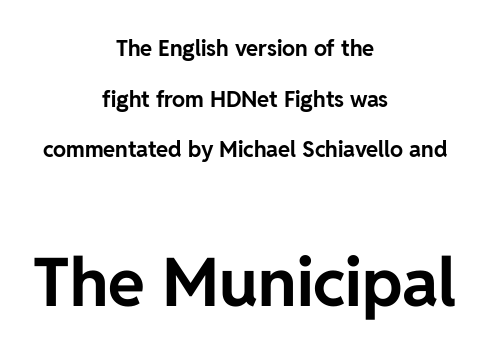
The image shows 67 px bold sans-serif type, upright; set centered, loose line spacing (2.3x), normal letter spacing, not underlined; the second (bottom) block is 3.05x larger; low stroke contrast and a medium x-height.
